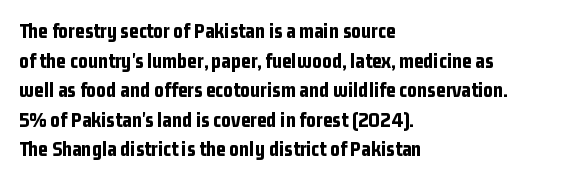
{"italic": "no", "bold": "yes", "underline": "no", "align": "left", "line_spacing": "normal", "line_spacing_ratio": 1.41, "letter_spacing": "normal", "letter_spacing_em": 0.0, "glyph_px": 21}
